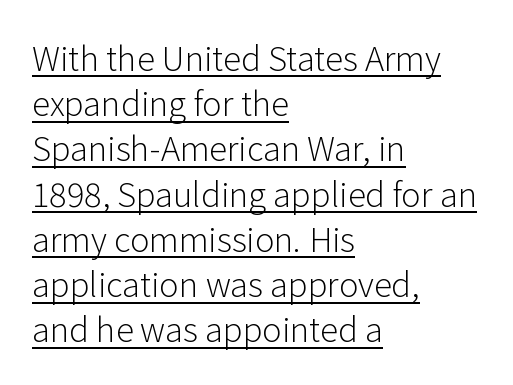
{"serif": "no", "italic": "no", "bold": "no", "weight": "light", "width": "normal", "stroke_contrast": "low", "x_height": "medium", "monospaced": "no", "underline": "yes", "align": "left", "line_spacing": "normal", "line_spacing_ratio": 1.37, "letter_spacing": "normal", "letter_spacing_em": 0.0, "glyph_px": 33}
